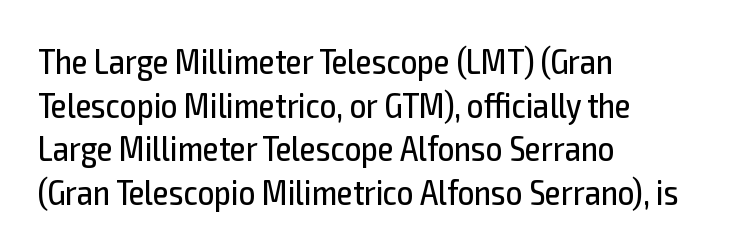
Observe the ordinary spacing: letters are neighbours, not strangers. No heavy texture on the line: the type isn't bold. Posture: straight, roman, zero tilt. The area under the type is left untouched.
